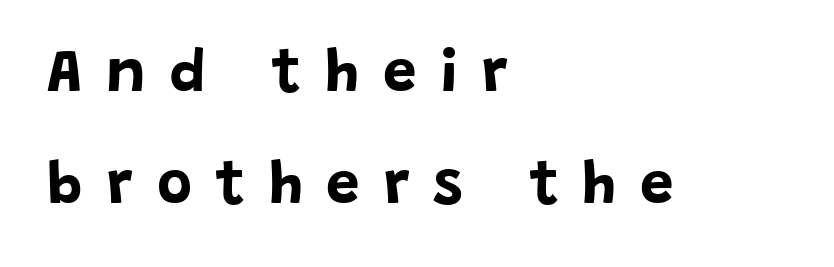
Q: Is the text bold? A: Yes.
Q: Is the text italic (slanted)? A: No, it is upright.
Q: Is the typeface a serif or a sans-serif typeface? A: Sans-serif.
Q: Is the text underlined? A: No.
Q: How is the paragraph aligned? A: Left-aligned.
Q: Is the spacing between letters normal or unusually wide? A: Unusually wide.
Q: Width (condensed, normal, or wide)? A: Normal.
Q: Stroke contrast? A: Low.
Q: x-height? A: Large.
Q: Monospaced? A: No.
